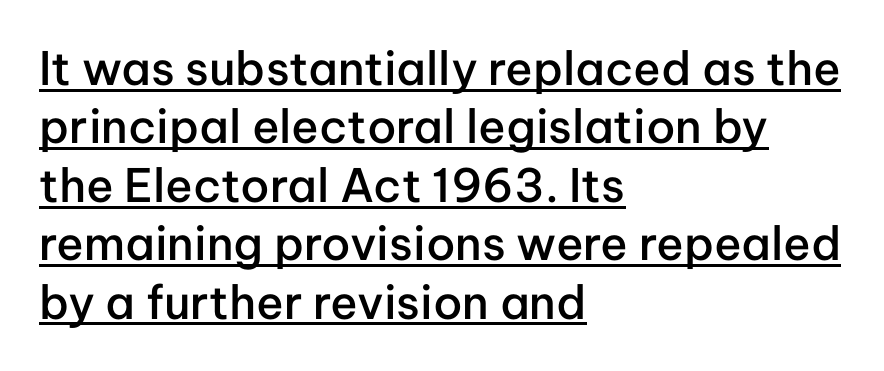
Q: Is the text bold? A: Semi-bold.
Q: Is the text italic (slanted)? A: No, it is upright.
Q: Is the typeface a serif or a sans-serif typeface? A: Sans-serif.
Q: Is the text underlined? A: Yes.
Q: How is the paragraph aligned? A: Left-aligned.
Q: Is the spacing between letters normal or unusually wide? A: Normal.
Q: Is the spacing between lines tight, normal or loose? A: Normal.
Q: Width (condensed, normal, or wide)? A: Normal.
Q: Stroke contrast? A: Low.
Q: x-height? A: Medium.
Q: Monospaced? A: No.
